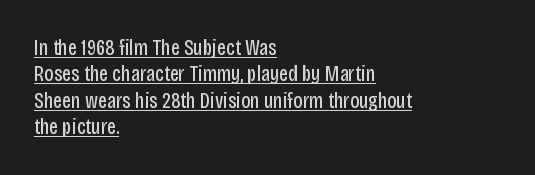
The passage shown has conventional tracking throughout. These glyphs show unthickened strokes, regular width or finer. All the whitespace from short lines collects on the right. When letters stand straight like this, we call the style roman or upright. Students, observe the line beneath the letters — that is underlining.
